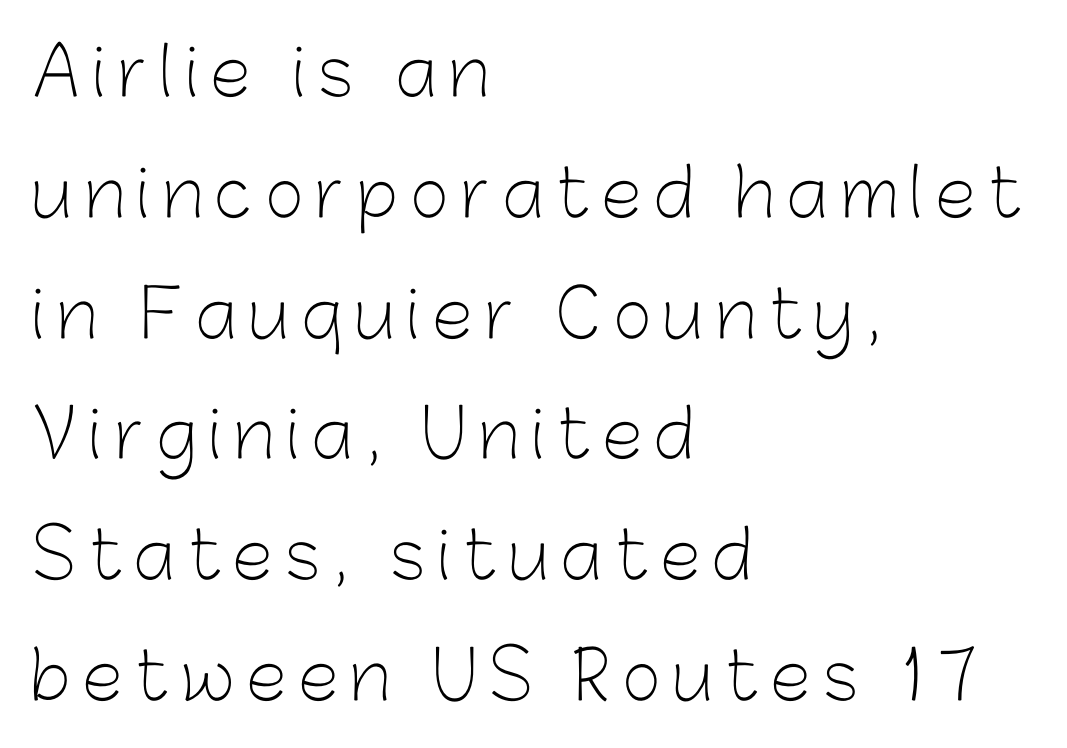
Look at the bottom of the vertical strokes: they stop flat, with no serifs. Visually the block forms a straight wall on the left and a jagged coastline on the right. Plain, unruled lines of type. Ordinary non-slanted type is in use.
